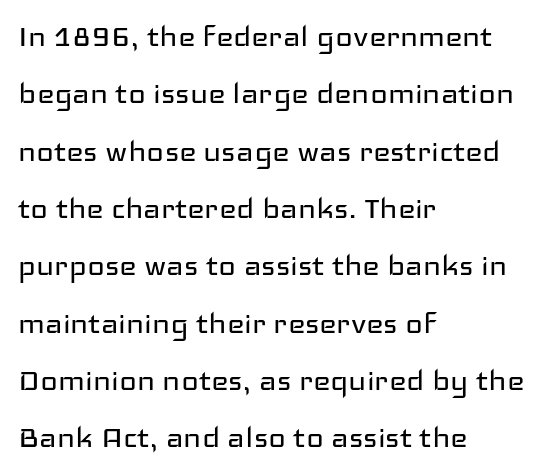
The image shows 37 px regular-weight, wide sans-serif type, upright; set left-aligned, normal line spacing (1.55x), normal letter spacing, not underlined; low stroke contrast and a medium x-height.
